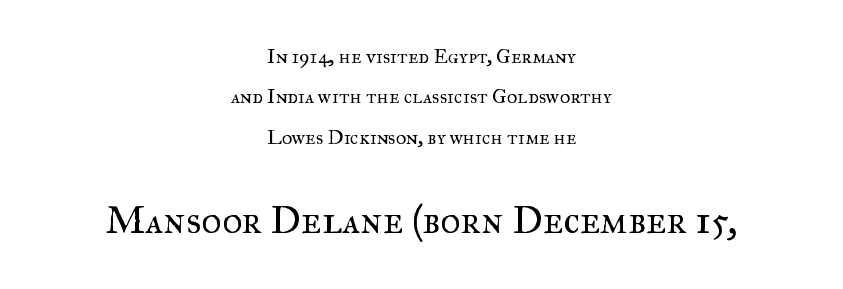
The image shows 39 px regular-weight serif type, upright; set centered, loose line spacing (2.02x), normal letter spacing, not underlined; the second (bottom) block is 1.95x larger; medium stroke contrast and a small x-height.
